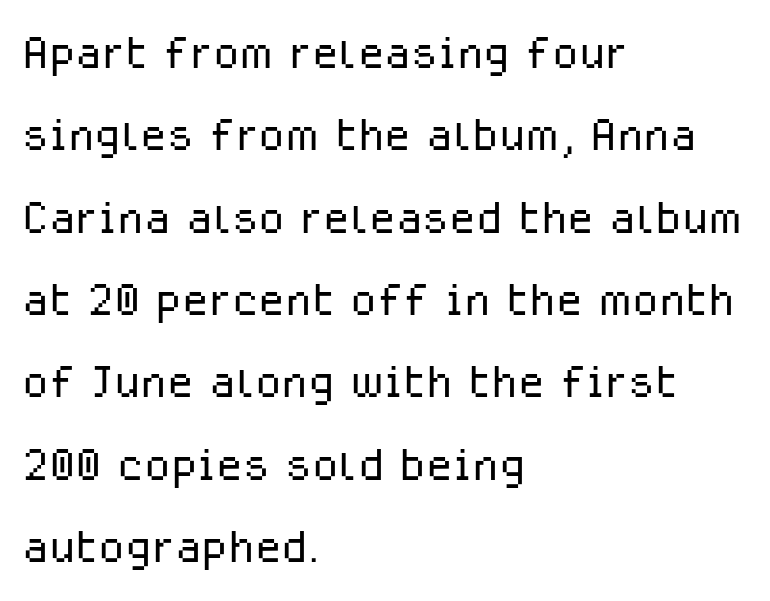
Q: Is the text bold? A: No.
Q: Is the text italic (slanted)? A: No, it is upright.
Q: Is the typeface a serif or a sans-serif typeface? A: Sans-serif.
Q: Is the text underlined? A: No.
Q: How is the paragraph aligned? A: Left-aligned.
Q: Is the spacing between letters normal or unusually wide? A: Normal.
Q: Is the spacing between lines tight, normal or loose? A: Normal.
Q: Width (condensed, normal, or wide)? A: Normal.
Q: Stroke contrast? A: Low.
Q: x-height? A: Medium.
Q: Monospaced? A: No.
